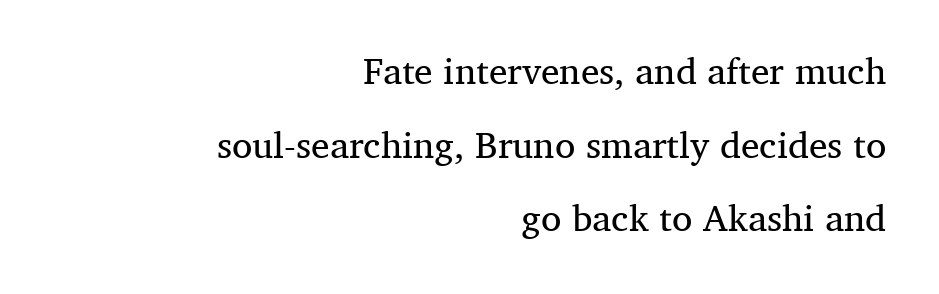
Q: Is the text bold? A: No.
Q: Is the text italic (slanted)? A: No, it is upright.
Q: Is the typeface a serif or a sans-serif typeface? A: Serif.
Q: Is the text underlined? A: No.
Q: How is the paragraph aligned? A: Right-aligned.
Q: Is the spacing between letters normal or unusually wide? A: Normal.
Q: Is the spacing between lines tight, normal or loose? A: Loose.
Q: Width (condensed, normal, or wide)? A: Normal.
Q: Stroke contrast? A: Medium.
Q: x-height? A: Medium.
Q: Monospaced? A: No.
